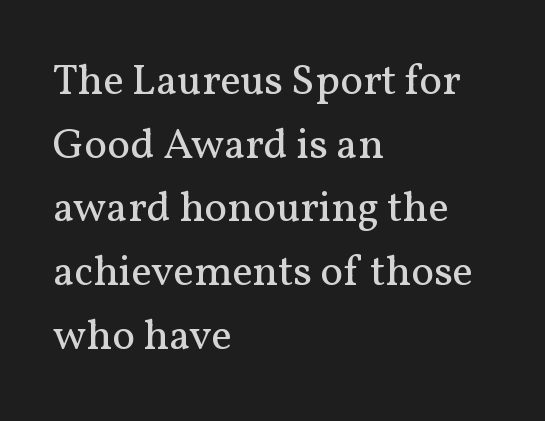
Q: Is the text bold? A: No.
Q: Is the text italic (slanted)? A: No, it is upright.
Q: Is the typeface a serif or a sans-serif typeface? A: Serif.
Q: Is the text underlined? A: No.
Q: How is the paragraph aligned? A: Left-aligned.
Q: Is the spacing between letters normal or unusually wide? A: Normal.
Q: Is the spacing between lines tight, normal or loose? A: Normal.
Q: Width (condensed, normal, or wide)? A: Normal.
Q: Stroke contrast? A: Medium.
Q: x-height? A: Medium.
Q: Monospaced? A: No.
